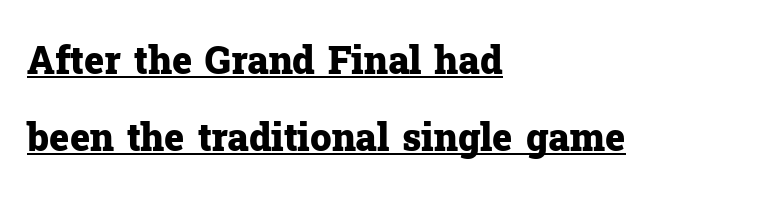
Q: Is the text bold? A: Yes.
Q: Is the text italic (slanted)? A: No, it is upright.
Q: Is the typeface a serif or a sans-serif typeface? A: Serif.
Q: Is the text underlined? A: Yes.
Q: How is the paragraph aligned? A: Left-aligned.
Q: Is the spacing between letters normal or unusually wide? A: Normal.
Q: Is the spacing between lines tight, normal or loose? A: Loose.
Q: Width (condensed, normal, or wide)? A: Normal.
Q: Stroke contrast? A: Low.
Q: x-height? A: Medium.
Q: Monospaced? A: No.
